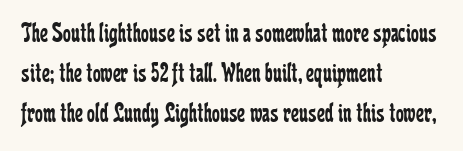
The image shows 28 px regular-weight, condensed serif type, upright; set left-aligned, normal line spacing (1.43x), normal letter spacing, not underlined; low stroke contrast and a medium x-height.
